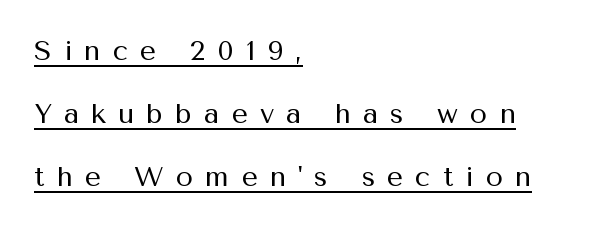
The letters carry no serifs — their stems end cleanly without finishing strokes. Caption: multi-line text, flush left, ragged right. The font is comparable to plain body text, perhaps lighter. Like a heading marked for emphasis, these lines bear an underscore. A typesetter would call this proportional, since set widths differ per character.
